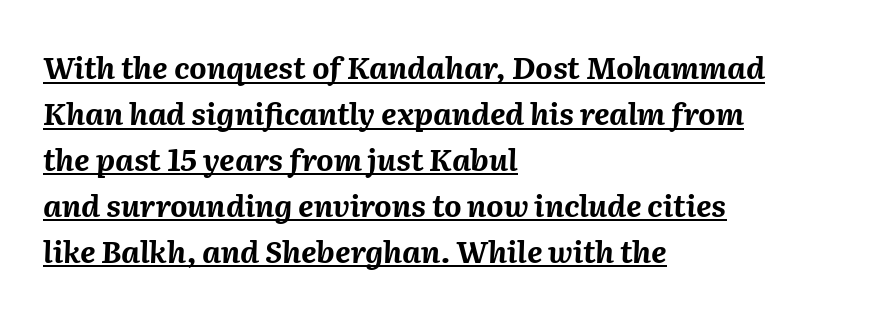
The image shows 30 px bold type, italic (leaning right); set left-aligned, normal line spacing (1.53x), normal letter spacing, underlined; medium stroke contrast and a medium x-height.
